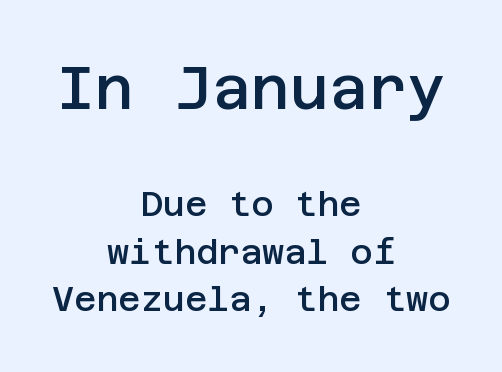
Centered paragraph, ragged on both sides. I'd describe the lettering as semibold — firm but not a full bold. The passage shown stacks its lines at a standard gap. In terms of letterform style, serifs are entirely absent. Between one letter and the next there's only the usual sliver of space.
